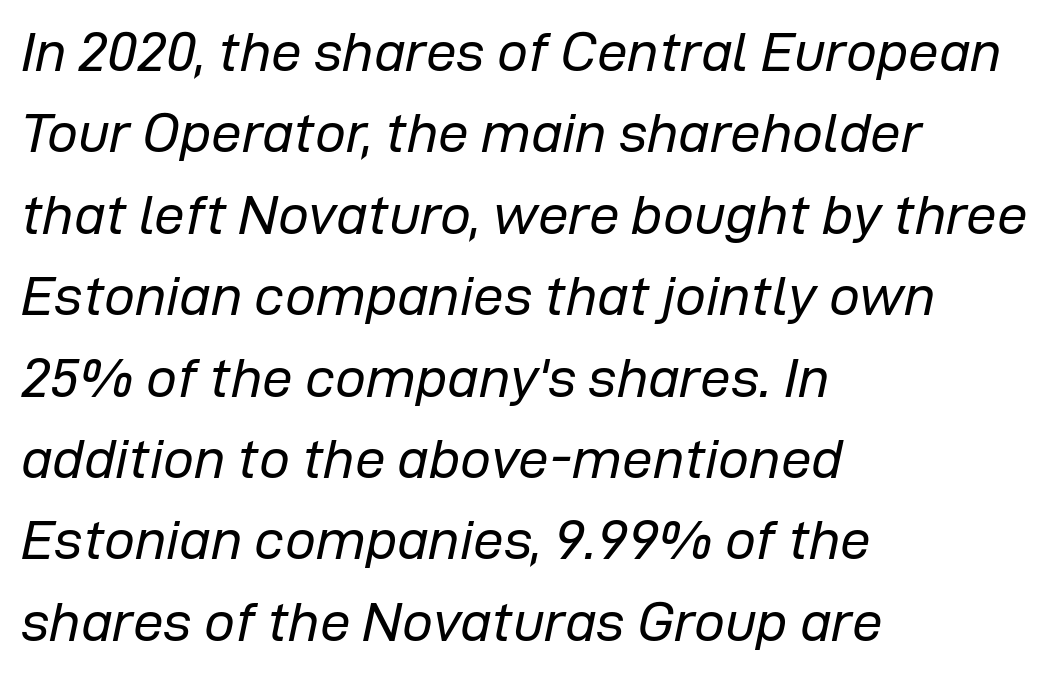
Q: Is the text bold? A: No.
Q: Is the text italic (slanted)? A: Yes, it leans right by about 12 degrees.
Q: Is the text underlined? A: No.
Q: How is the paragraph aligned? A: Left-aligned.
Q: Is the spacing between letters normal or unusually wide? A: Normal.
Q: Is the spacing between lines tight, normal or loose? A: Normal.
Q: Width (condensed, normal, or wide)? A: Normal.
Q: Stroke contrast? A: Low.
Q: x-height? A: Medium.
Q: Monospaced? A: No.
